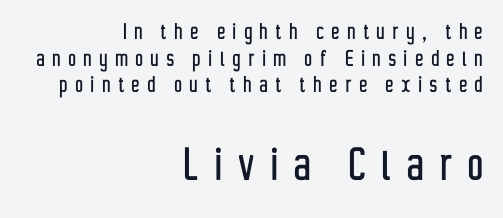
Q: Is the text italic (slanted)? A: No, it is upright.
Q: Is the typeface a serif or a sans-serif typeface? A: Sans-serif.
Q: Is the text underlined? A: No.
Q: How is the paragraph aligned? A: Right-aligned.
Q: Is the spacing between letters normal or unusually wide? A: Unusually wide.
Q: Is the spacing between lines tight, normal or loose? A: Tight.
Q: Which block of text is set in a larger size, the first (top) or the second (bottom)? A: The second (bottom) one.
Q: Width (condensed, normal, or wide)? A: Condensed.
Q: Stroke contrast? A: Low.
Q: x-height? A: Medium.
Q: Monospaced? A: No.
